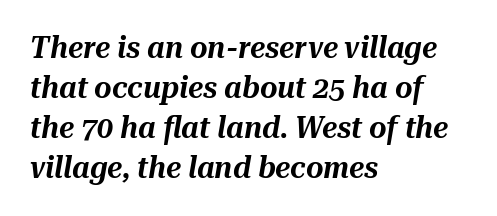
The gaps between neighbouring characters are ordinary and unremarkable. Reading down the column, the eye jumps a familiar distance to each next line. The face used here is proportionally spaced, like ordinary book or web type. Yep, that's italic — everything's leaning. This rendering features lettering with no underline. These lines stack with their left ends in a neat column.
